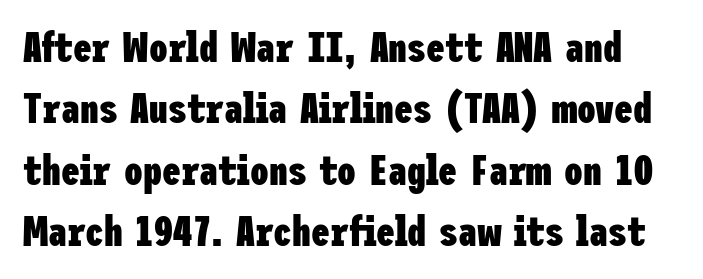
The image shows 42 px heavy, condensed sans-serif type, upright; set normal line spacing (1.46x), normal letter spacing, not underlined; low stroke contrast and a medium x-height.
